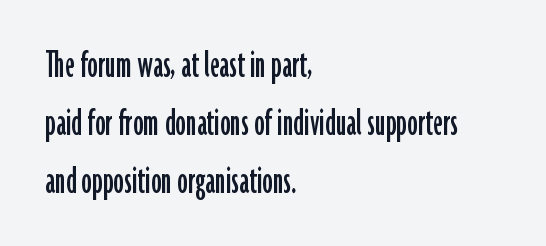
The image shows 42 px condensed sans-serif type, upright; set left-aligned, normal line spacing (1.38x), normal letter spacing, not underlined; low stroke contrast and a medium x-height.
